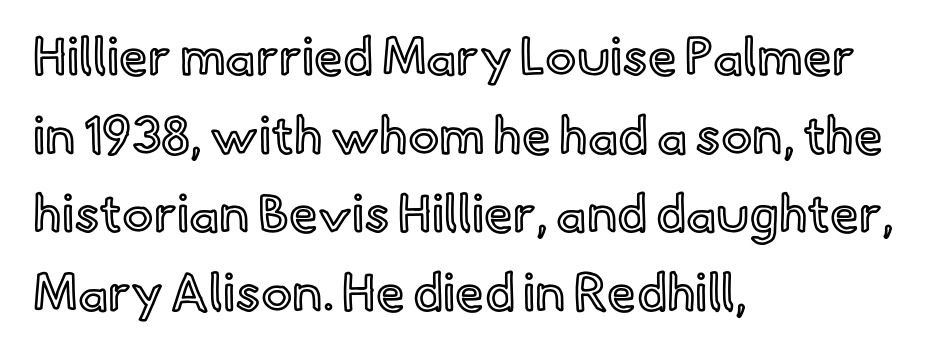
{"italic": "no", "width": "normal", "x_height": "small", "monospaced": "no", "underline": "no", "align": "left", "line_spacing": "normal", "line_spacing_ratio": 1.51, "letter_spacing": "normal", "letter_spacing_em": 0.0, "glyph_px": 52}
